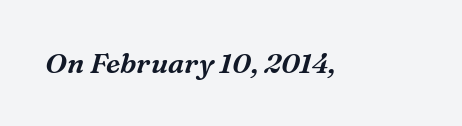
The image shows 28 px serif type, italic (leaning right); set normal letter spacing, not underlined; medium stroke contrast and a medium x-height.
